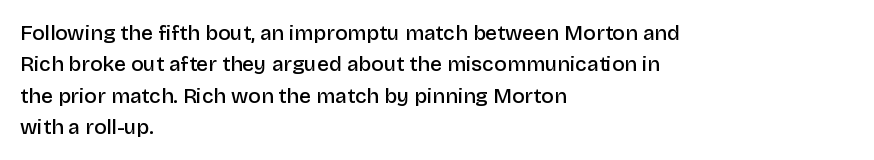
Q: Is the text bold? A: Semi-bold.
Q: Is the text italic (slanted)? A: No, it is upright.
Q: Is the text underlined? A: No.
Q: How is the paragraph aligned? A: Left-aligned.
Q: Is the spacing between letters normal or unusually wide? A: Normal.
Q: Is the spacing between lines tight, normal or loose? A: Normal.
